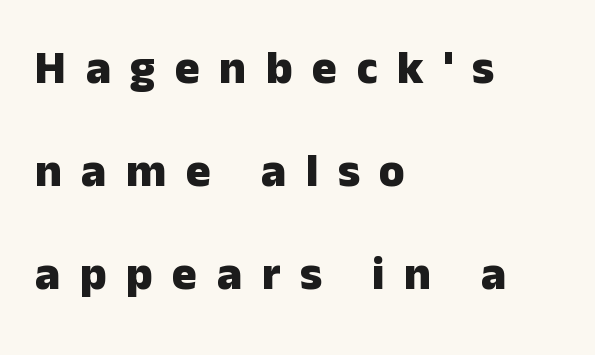
Q: Is the text bold? A: Yes.
Q: Is the text italic (slanted)? A: No, it is upright.
Q: Is the typeface a serif or a sans-serif typeface? A: Sans-serif.
Q: Is the text underlined? A: No.
Q: How is the paragraph aligned? A: Left-aligned.
Q: Is the spacing between letters normal or unusually wide? A: Unusually wide.
Q: Is the spacing between lines tight, normal or loose? A: Loose.
Q: Width (condensed, normal, or wide)? A: Normal.
Q: Stroke contrast? A: Low.
Q: x-height? A: Medium.
Q: Monospaced? A: No.
